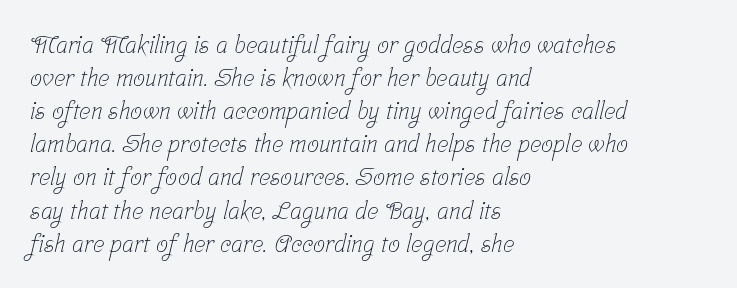
Type without underlining. Successive baselines arrive at the customary interval. The typesetting does not lean heavy: it is not bold. The text block is weighted toward the left margin, trailing off unevenly rightward. The horizontal fit of the characters is conventional and even.
